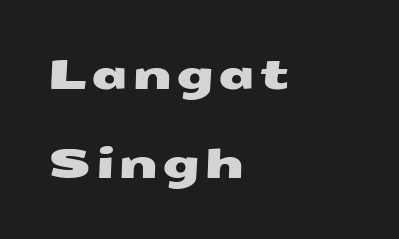
{"serif": "no", "width": "wide", "stroke_contrast": "medium", "x_height": "medium", "monospaced": "no", "underline": "no", "align": "left", "line_spacing": "loose", "line_spacing_ratio": 2.18, "glyph_px": 41}
